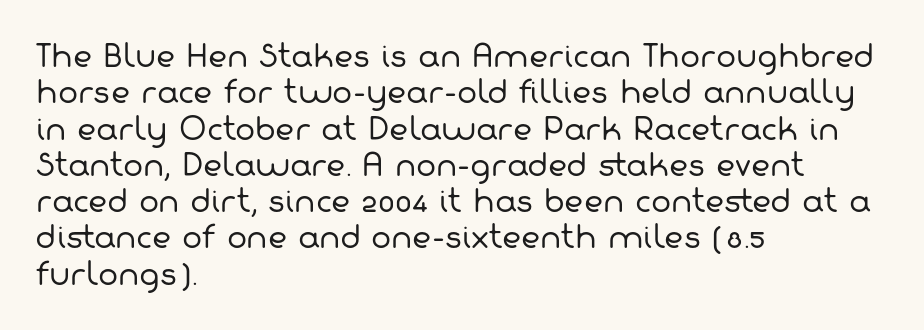
Varying glyph widths throughout — classic text-font behaviour. This sample uses a sans-serif face. All the whitespace from short lines collects on the right. Is the letter spacing exaggerated? No — it looks like the ordinary default.
